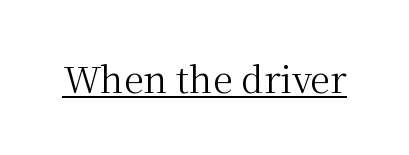
The image shows 36 px regular-weight serif type, upright; set normal letter spacing, underlined; medium stroke contrast and a medium x-height.
